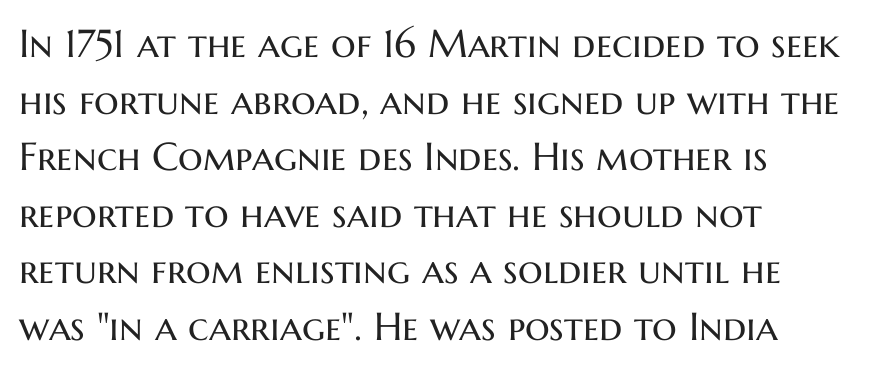
These lines sit exactly where default settings would place them. The type is set solid horizontally, with unmodified tracking. Is the stroke heavy? The answer is a plain regular-or-lighter. The typography opts for an upright posture over an oblique one.
